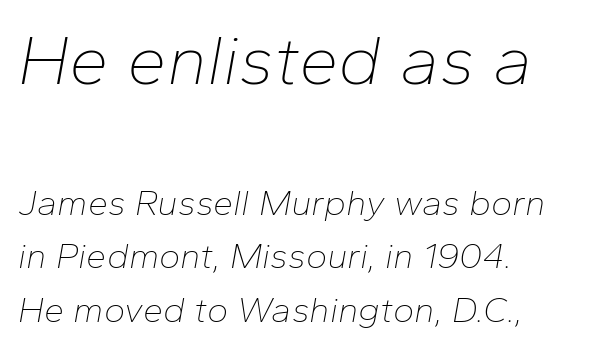
The image shows 71 px thin type, italic (leaning right); set left-aligned, normal line spacing (1.49x), normal letter spacing, not underlined; the first (top) block is 1.97x larger; low stroke contrast and a medium x-height.
